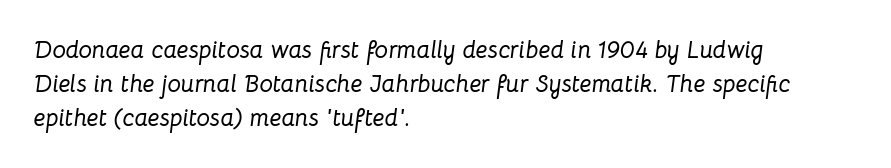
The lines are quadded left. Nobody touched the tracking dial on this one. Honestly, the row spacing looks completely unremarkable. The face used here has a pronounced slope to its letters. The space directly below the letters is spotless.
